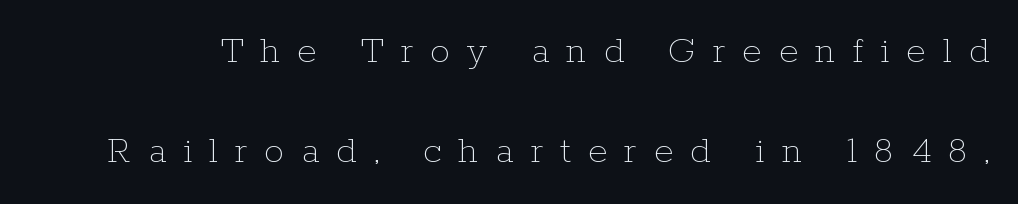
Has an underline been added? It has not. The passage shown is typed in a proportional face where columns would drift. Here the glyphs are tracked loosely, breaking word shapes into spaced letters. The lettering stays uniformly vertical, giving the passage a roman look. The rendering uses a large line-height, opening up the rows.
